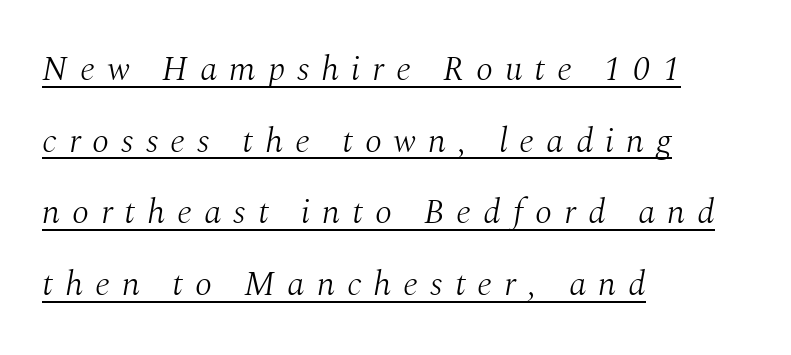
The image shows 35 px light serif type, italic (leaning right); set left-aligned, loose line spacing (2.05x), unusually wide letter spacing (+0.34 em), underlined; medium stroke contrast and a medium x-height.
